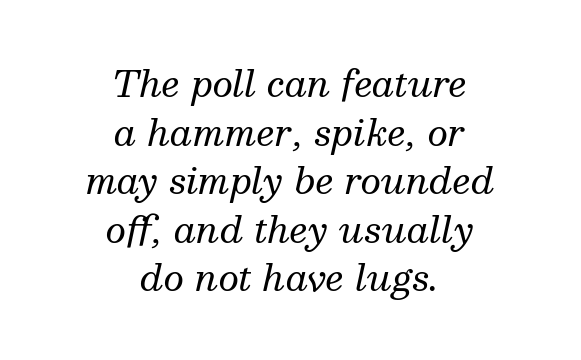
{"serif": "yes", "italic": "yes", "lean": "right", "slant_degrees": 13, "bold": "no", "weight": "regular", "width": "normal", "stroke_contrast": "medium", "x_height": "medium", "monospaced": "no", "underline": "no", "align": "center", "line_spacing": "normal", "line_spacing_ratio": 1.35, "letter_spacing": "normal", "letter_spacing_em": 0.0, "glyph_px": 36}
